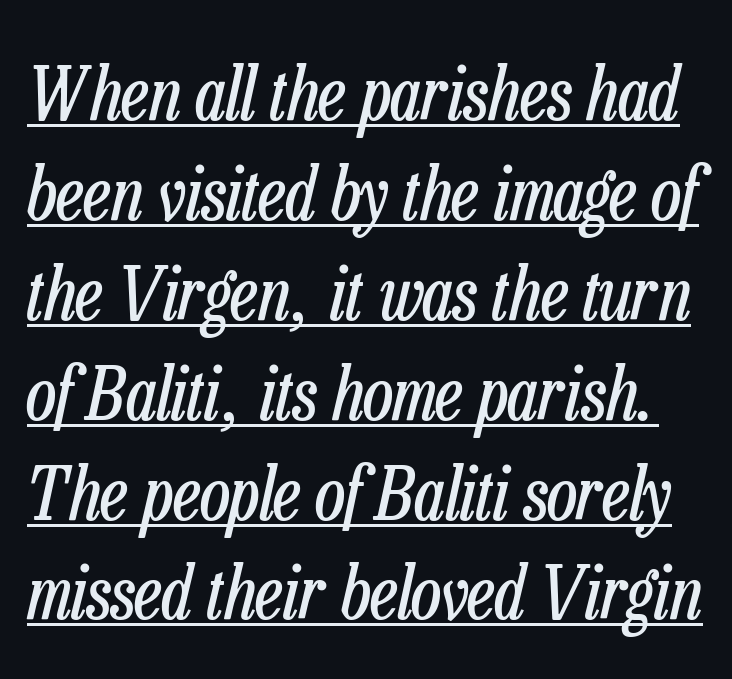
The face used here is proportionally spaced, like ordinary book or web type. The font's italic variant was chosen for this text. Tracking value appears to be zero — textbook default spacing. The strokes are not fattened; the text isn't bold. The rendering uses the underline text-decoration.
